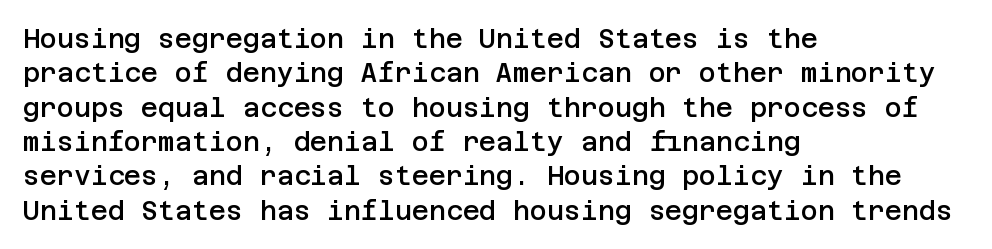
Where is the straight margin? On the left. Short note: letters normally spaced. Lines of text with bare space underneath. On the weight axis this lands at semibold, roughly 600. The passage shown stacks its lines at a standard gap.
